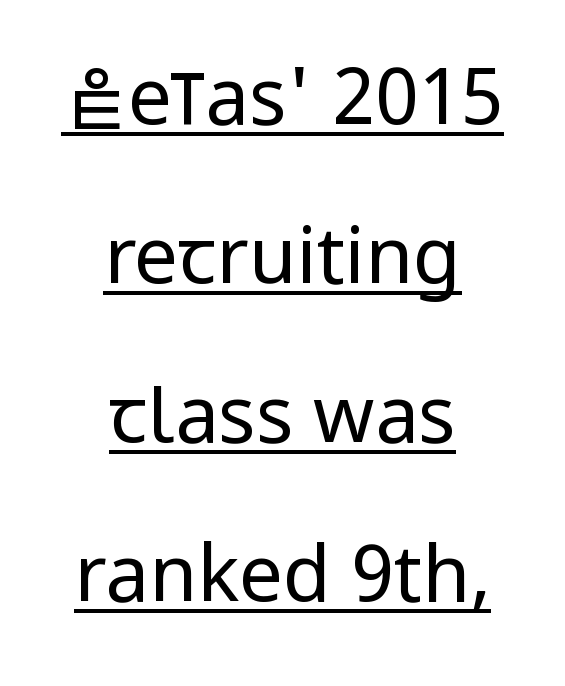
Q: Is the text bold? A: No.
Q: Is the text italic (slanted)? A: No, it is upright.
Q: Is the typeface a serif or a sans-serif typeface? A: Sans-serif.
Q: Is the text underlined? A: Yes.
Q: How is the paragraph aligned? A: Centered.
Q: Is the spacing between letters normal or unusually wide? A: Normal.
Q: Is the spacing between lines tight, normal or loose? A: Loose.
Q: Width (condensed, normal, or wide)? A: Condensed.
Q: Stroke contrast? A: Low.
Q: x-height? A: Large.
Q: Monospaced? A: No.
